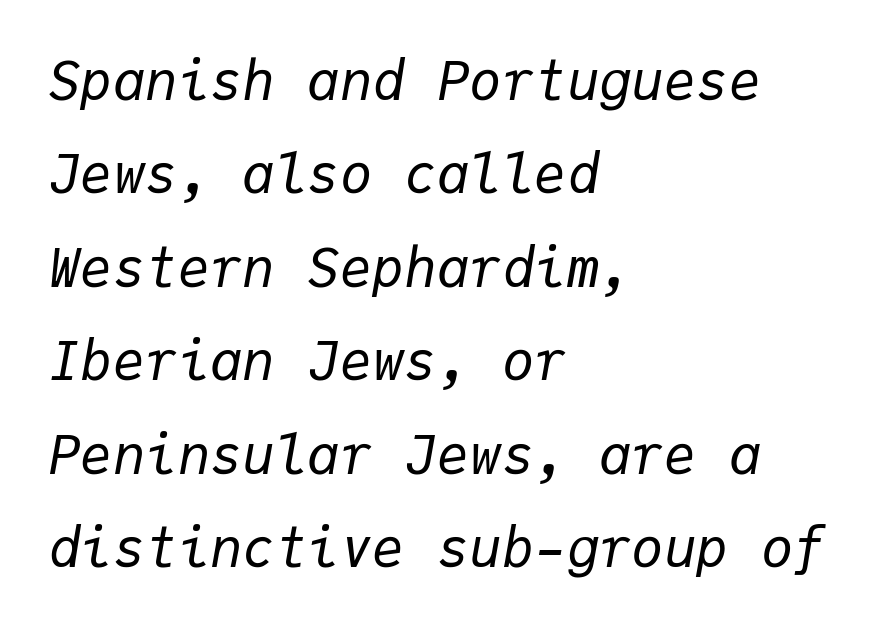
The image shows 54 px regular-weight type, italic (leaning right), monospaced; set left-aligned, line spacing 1.73x, normal letter spacing, not underlined; low stroke contrast and a medium x-height.
